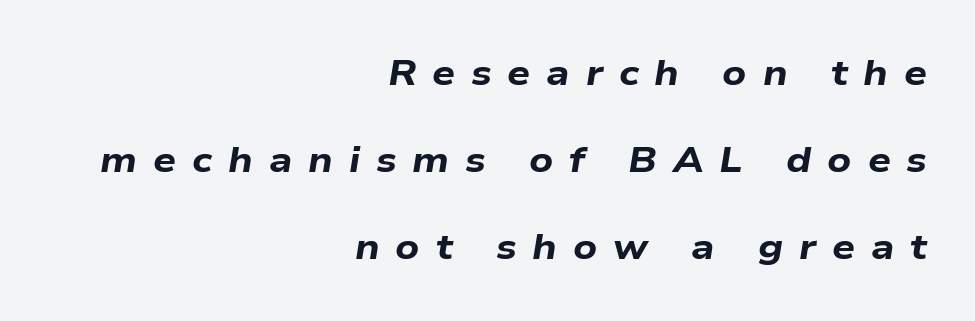
{"italic": "yes", "lean": "right", "slant_degrees": 9, "bold": "yes", "weight": "bold", "width": "wide", "stroke_contrast": "low", "x_height": "medium", "monospaced": "no", "underline": "no", "align": "right", "line_spacing": "loose", "line_spacing_ratio": 2.42, "letter_spacing": "wide", "letter_spacing_em": 0.44, "glyph_px": 36}
